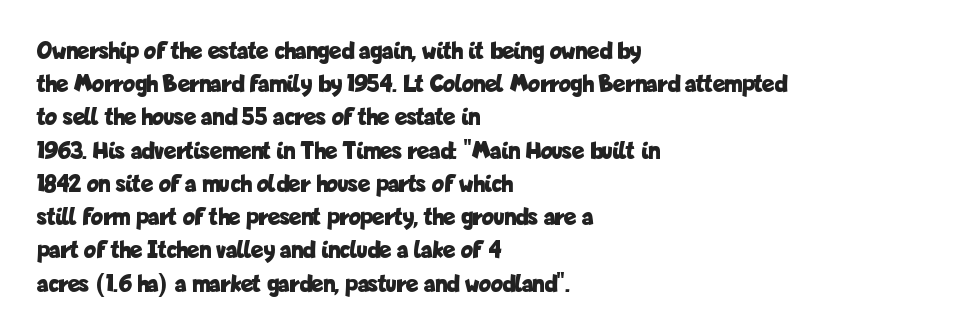
Q: Is the text bold? A: Yes.
Q: Is the text italic (slanted)? A: No, it is upright.
Q: Is the text underlined? A: No.
Q: How is the paragraph aligned? A: Left-aligned.
Q: Is the spacing between letters normal or unusually wide? A: Normal.
Q: Is the spacing between lines tight, normal or loose? A: Normal.
